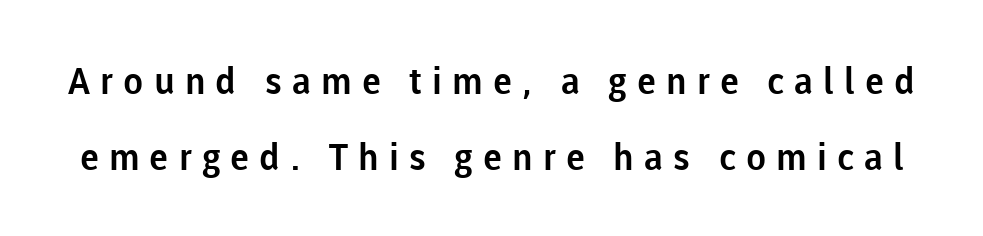
Q: Is the text italic (slanted)? A: No, it is upright.
Q: Is the typeface a serif or a sans-serif typeface? A: Sans-serif.
Q: Is the text underlined? A: No.
Q: Is the spacing between letters normal or unusually wide? A: Unusually wide.
Q: Is the spacing between lines tight, normal or loose? A: Loose.
Q: Width (condensed, normal, or wide)? A: Normal.
Q: Stroke contrast? A: Low.
Q: x-height? A: Medium.
Q: Monospaced? A: No.
